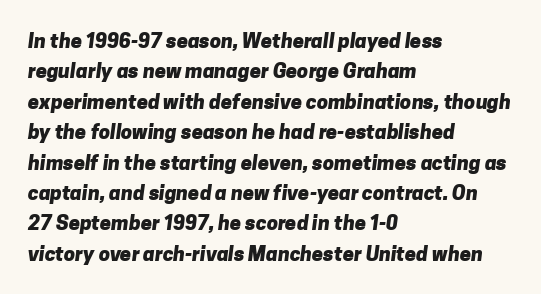
The image shows 20 px bold type; set left-aligned, normal line spacing (1.52x), normal letter spacing, not underlined.
